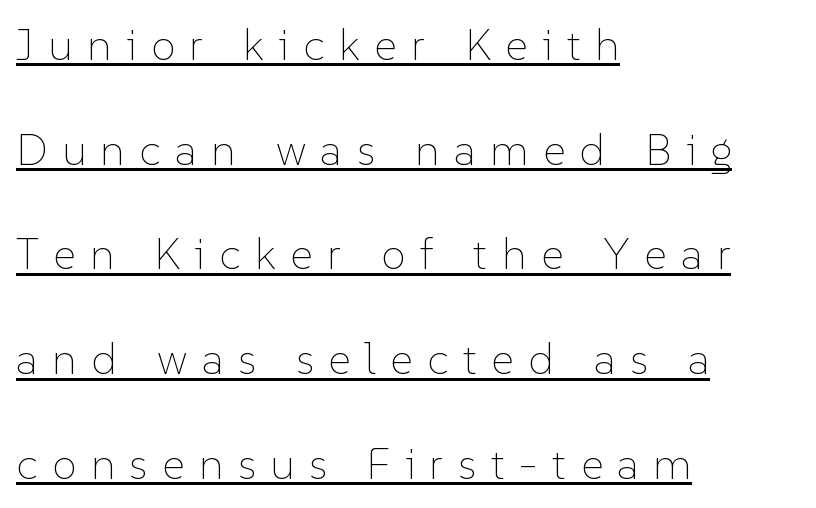
{"italic": "no", "bold": "no", "weight": "thin", "width": "normal", "stroke_contrast": "low", "x_height": "medium", "monospaced": "no", "underline": "yes", "align": "left", "line_spacing": "loose", "line_spacing_ratio": 2.38, "letter_spacing": "wide", "letter_spacing_em": 0.33, "glyph_px": 44}
